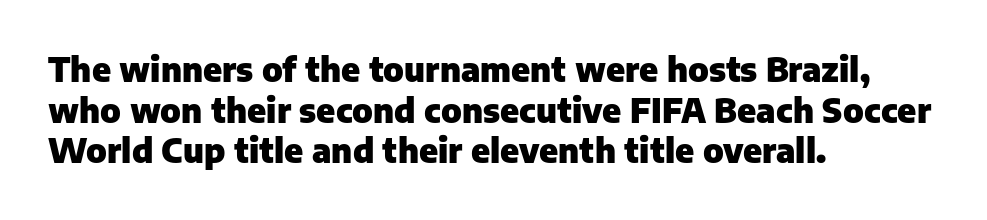
The image shows 33 px heavy sans-serif type, upright; set left-aligned, line spacing 1.23x, normal letter spacing, not underlined; low stroke contrast and a medium x-height.
